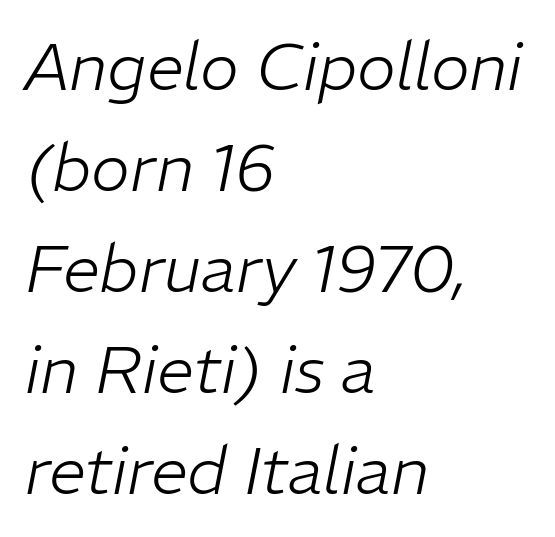
{"italic": "yes", "lean": "right", "slant_degrees": 11, "bold": "no", "weight": "light", "width": "normal", "stroke_contrast": "low", "x_height": "medium", "monospaced": "no", "underline": "no", "align": "left", "line_spacing": "normal", "line_spacing_ratio": 1.53, "letter_spacing": "normal", "letter_spacing_em": 0.0, "glyph_px": 66}
